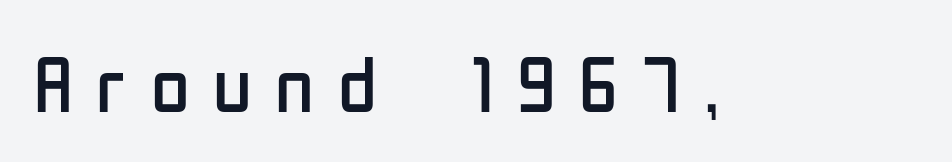
The image shows 79 px regular-weight, condensed sans-serif type, upright; set unusually wide letter spacing (+0.3 em), not underlined; low stroke contrast and a medium x-height.
